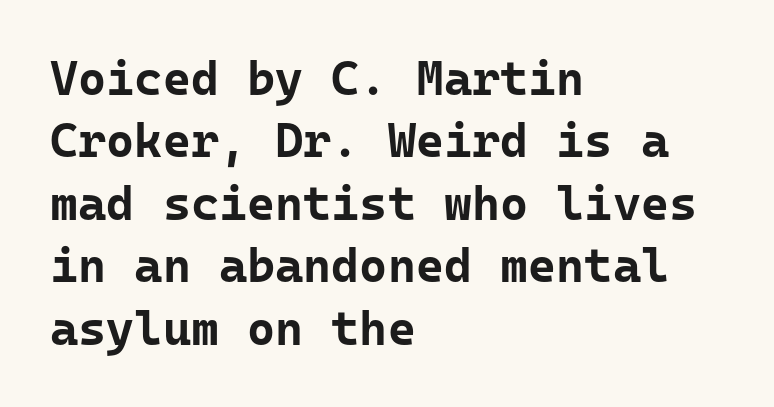
Bare-footed words on every line. The rendering shows plain stroke endings on the letterforms — a sans-serif design. If you drew a line through each stem, it would be perfectly vertical. Reading down the column, the eye jumps a familiar distance to each next line. The rendering uses a bold face; every stroke is thick and dark. Line starts are locked; line ends wander.
